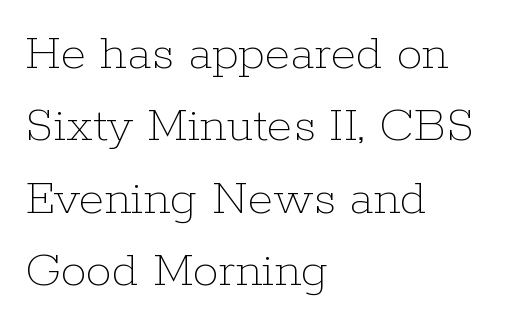
Q: Is the text bold? A: No.
Q: Is the text italic (slanted)? A: No, it is upright.
Q: Is the text underlined? A: No.
Q: How is the paragraph aligned? A: Left-aligned.
Q: Is the spacing between letters normal or unusually wide? A: Normal.
Q: Is the spacing between lines tight, normal or loose? A: Normal.
Q: Width (condensed, normal, or wide)? A: Normal.
Q: Stroke contrast? A: Low.
Q: x-height? A: Medium.
Q: Monospaced? A: No.
